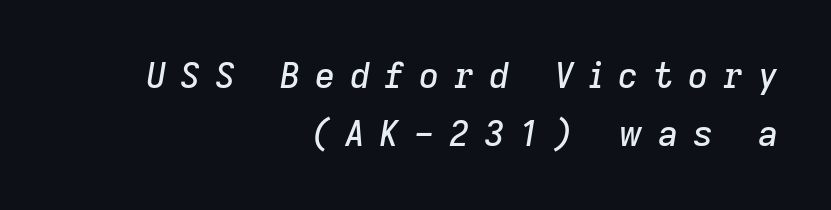
This sample uses an oblique cut, with every glyph tilted off the vertical. Which margin do the lines hug? The right one — the left edge is uneven. Inter-character spacing is expanded well beyond the font's built-in metrics. The leading is moderate, giving the passage an even texture.
